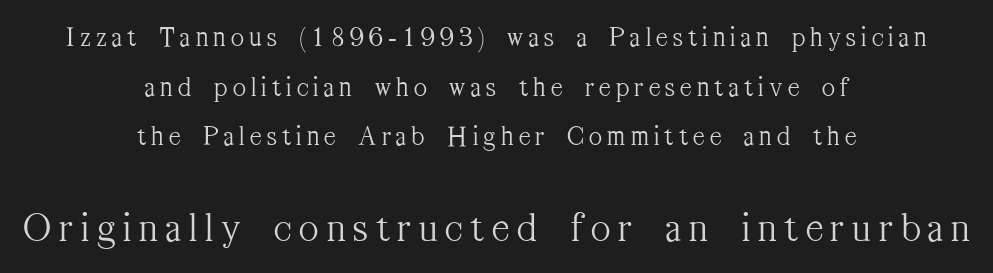
The following chunk of copy outweighs the initial chunk in type size. The font is comparable to plain body text, perhaps lighter. This sample uses an upright cut, with every glyph sitting square on the baseline. The space directly below the letters is spotless. Compared with a flush-left layout, this one balances lines on the center instead.
